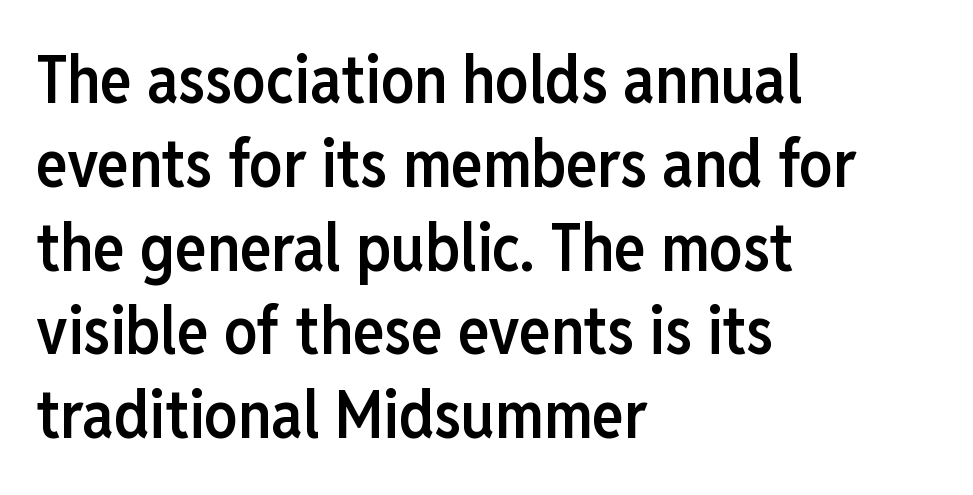
{"serif": "no", "italic": "no", "bold": "semi", "weight": "semibold", "width": "condensed", "stroke_contrast": "low", "x_height": "medium", "monospaced": "no", "underline": "no", "align": "left", "line_spacing": "normal", "line_spacing_ratio": 1.27, "letter_spacing": "normal", "letter_spacing_em": 0.0, "glyph_px": 66}
